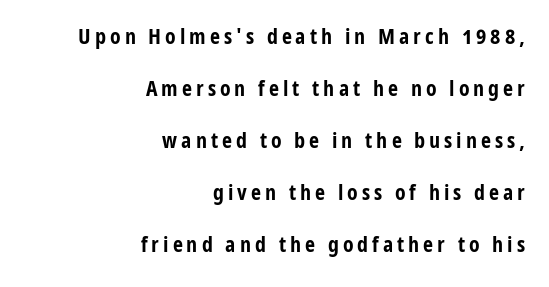
The image shows 22 px bold type, upright; set right-aligned, loose line spacing (2.36x), not underlined.
